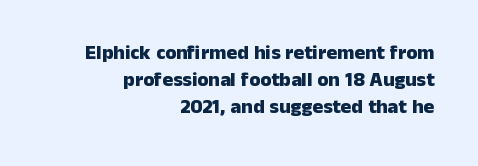
{"italic": "no", "bold": "yes", "underline": "no", "align": "right", "line_spacing": "normal", "line_spacing_ratio": 1.34, "letter_spacing": "normal", "letter_spacing_em": 0.0, "glyph_px": 20}
